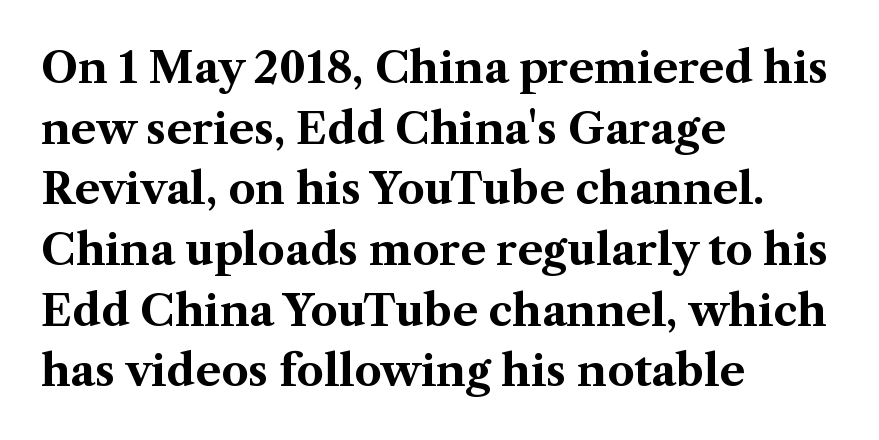
Notice how the stems are strictly vertical — no italics here. Letterform terminals end in serifs throughout the passage. The horizontal fit of the characters is conventional and even. The ragged edge is on the right, which tells us the setting is flush left. The rendering uses natural spacing where letterforms have individual widths.
